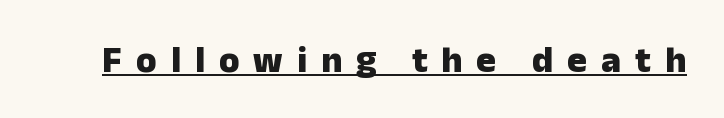
{"serif": "no", "italic": "no", "bold": "yes", "weight": "heavy", "width": "normal", "stroke_contrast": "low", "x_height": "medium", "monospaced": "no", "underline": "yes", "letter_spacing": "wide", "letter_spacing_em": 0.38, "glyph_px": 37}
